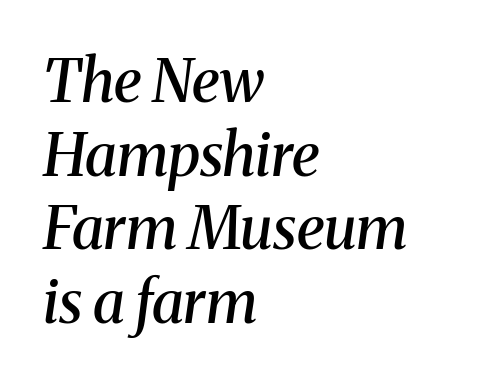
How would I describe the line gaps? Plain and ordinary. The lines are quadded left. An italicized treatment has been applied to the whole sample. Its strokes are somewhat broadened, the hallmark of semibold type.
